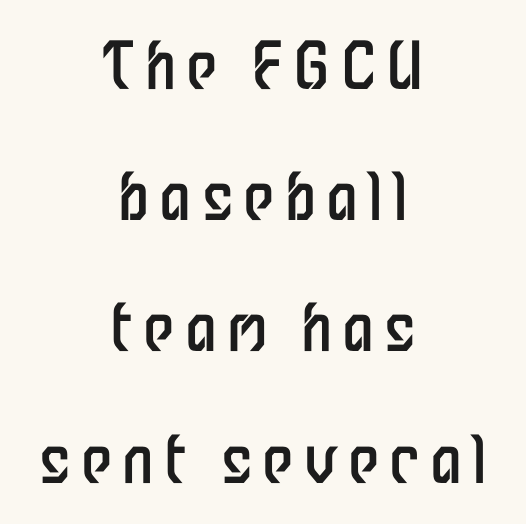
Q: Is the text bold? A: No.
Q: Is the text italic (slanted)? A: No, it is upright.
Q: Is the typeface a serif or a sans-serif typeface? A: Sans-serif.
Q: Is the text underlined? A: No.
Q: How is the paragraph aligned? A: Centered.
Q: Is the spacing between lines tight, normal or loose? A: Loose.
Q: Width (condensed, normal, or wide)? A: Condensed.
Q: Stroke contrast? A: Low.
Q: x-height? A: Medium.
Q: Monospaced? A: No.
